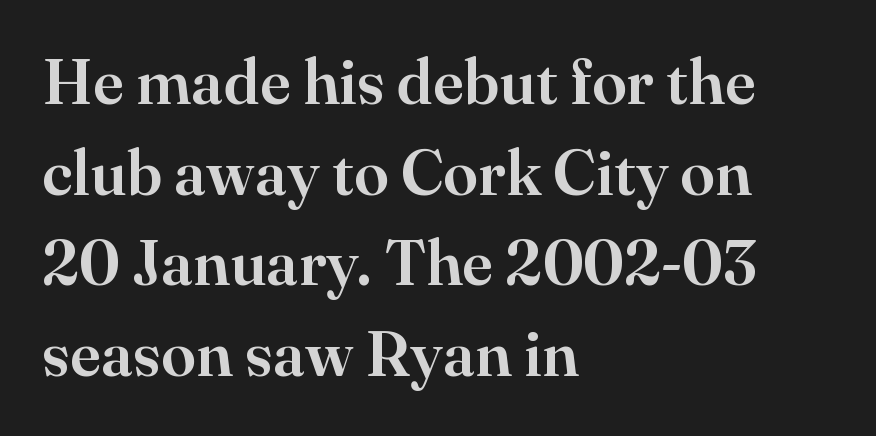
Looks like regular typesetting: each glyph gets only the width it needs. This sample keeps an unexceptional amount of space between lines. Italic: no, the glyphs are upright roman. Each word holds together tightly as a unit, with standard inter-letter gaps. The lines in this sample share a left origin and differ only in where they stop. A bare baseline throughout the passage.
